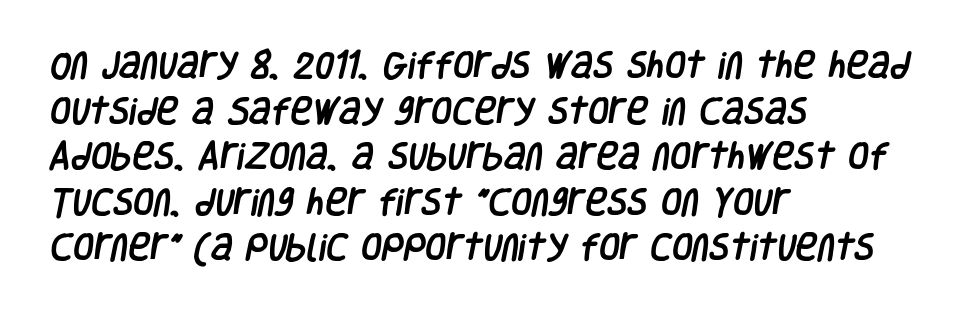
{"serif": "no", "width": "condensed", "stroke_contrast": "low", "x_height": "large", "monospaced": "no", "underline": "no", "align": "left", "line_spacing": "normal", "line_spacing_ratio": 1.52, "letter_spacing": "normal", "letter_spacing_em": 0.0, "glyph_px": 30}
